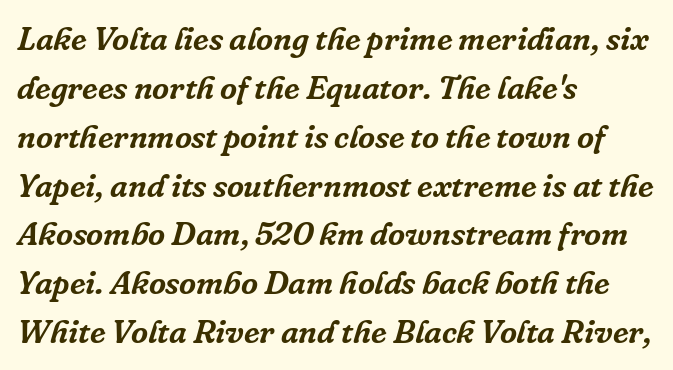
The image shows 33 px serif type, italic (leaning right); set left-aligned, normal line spacing (1.48x), normal letter spacing, not underlined; low stroke contrast and a medium x-height.
